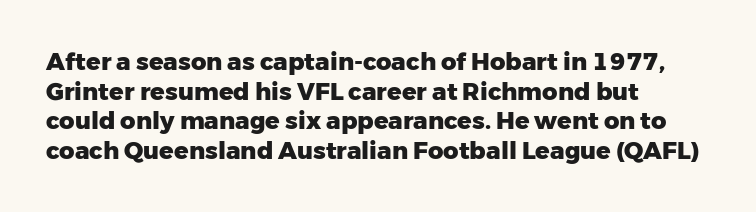
The image shows 24 px bold type, upright; set left-aligned, line spacing 1.23x, normal letter spacing, not underlined.
